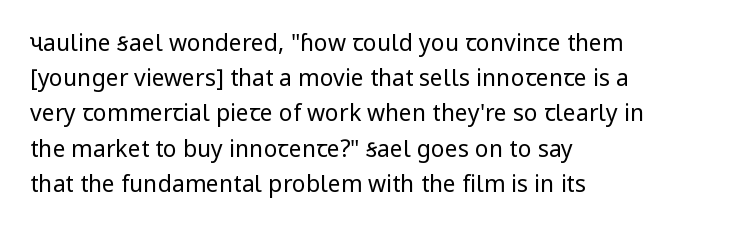
The image shows 23 px text type, upright; set left-aligned, normal line spacing (1.53x), normal letter spacing, not underlined.
